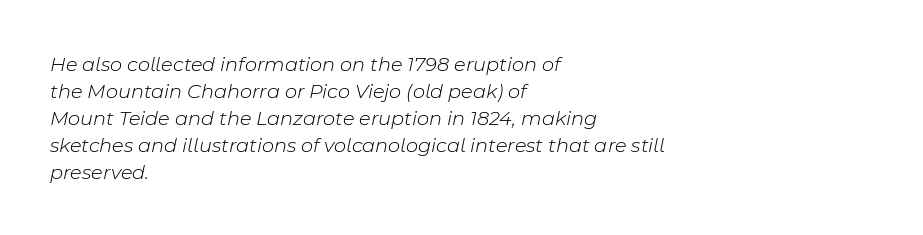
The image shows 21 px text type, italic (leaning right); set left-aligned, normal line spacing (1.28x), normal letter spacing, not underlined.
